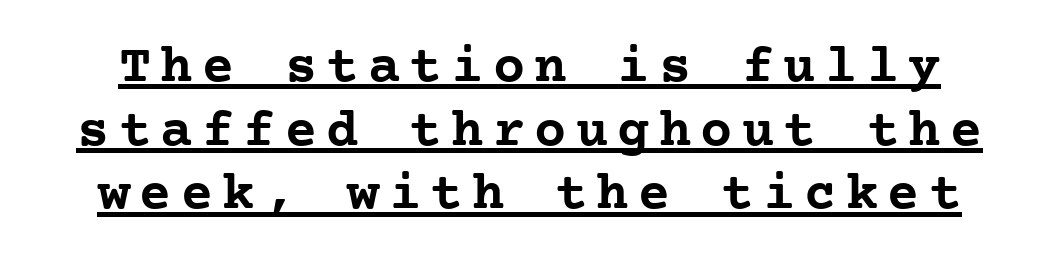
Q: Is the text bold? A: Yes.
Q: Is the text italic (slanted)? A: No, it is upright.
Q: Is the typeface a serif or a sans-serif typeface? A: Serif.
Q: Is the text underlined? A: Yes.
Q: Width (condensed, normal, or wide)? A: Normal.
Q: Stroke contrast? A: Low.
Q: x-height? A: Medium.
Q: Monospaced? A: Yes.
